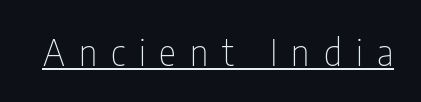
The image shows 36 px thin, condensed sans-serif type, upright; set unusually wide letter spacing (+0.39 em), underlined; low stroke contrast and a medium x-height.
